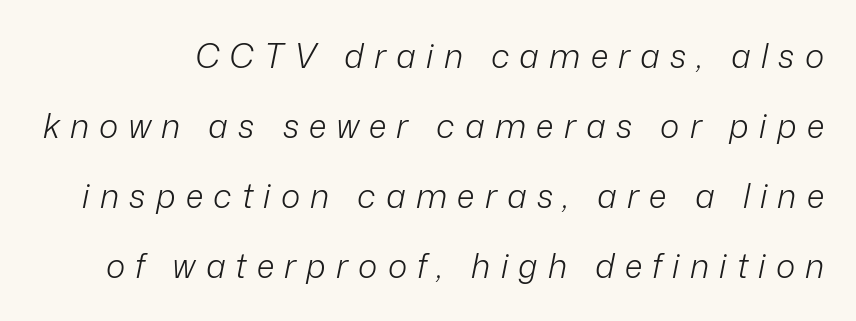
Q: Is the text bold? A: No.
Q: Is the text italic (slanted)? A: Yes, it leans right by about 12 degrees.
Q: Is the text underlined? A: No.
Q: Is the spacing between letters normal or unusually wide? A: Unusually wide.
Q: Is the spacing between lines tight, normal or loose? A: Loose.
Q: Width (condensed, normal, or wide)? A: Normal.
Q: Stroke contrast? A: Low.
Q: x-height? A: Medium.
Q: Monospaced? A: No.
